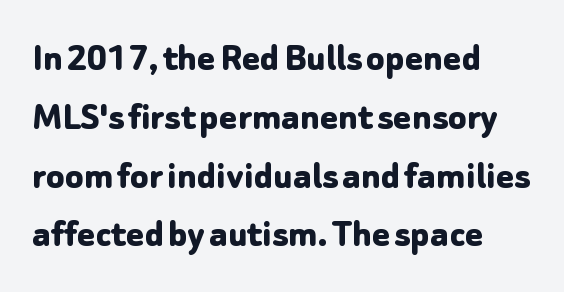
{"serif": "no", "italic": "no", "bold": "yes", "weight": "bold", "width": "normal", "stroke_contrast": "low", "x_height": "medium", "monospaced": "no", "underline": "no", "align": "left", "line_spacing": "normal", "line_spacing_ratio": 1.4, "letter_spacing": "normal", "letter_spacing_em": 0.0, "glyph_px": 42}
